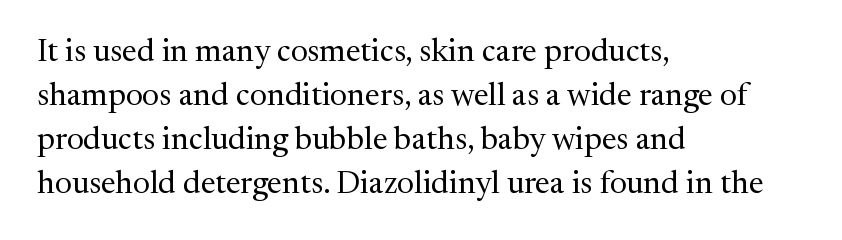
Q: Is the text bold? A: No.
Q: Is the text italic (slanted)? A: No, it is upright.
Q: Is the typeface a serif or a sans-serif typeface? A: Serif.
Q: Is the text underlined? A: No.
Q: How is the paragraph aligned? A: Left-aligned.
Q: Is the spacing between letters normal or unusually wide? A: Normal.
Q: Is the spacing between lines tight, normal or loose? A: Normal.
Q: Width (condensed, normal, or wide)? A: Normal.
Q: Stroke contrast? A: Medium.
Q: x-height? A: Medium.
Q: Monospaced? A: No.
